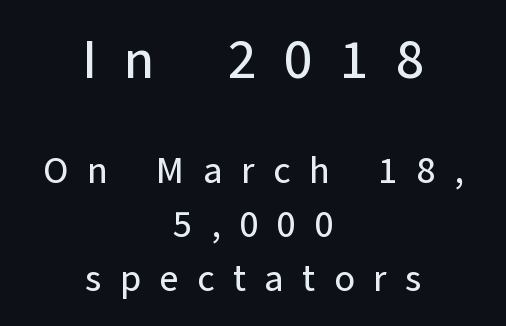
No feet cap the strokes, marking this as sans-serif type. Size contrast runs from large at the top to small at the bottom. In CSS terms this would be text-align: center. The letters stand upright; this is a roman face. The gap between lines stays unmarked.
